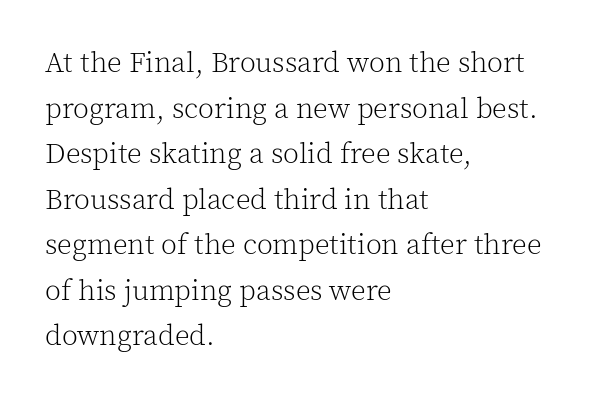
Stems and bowls with no extra thickness — not bold. Check where the strokes stop: tiny serifs finish them off. Think of a printed novel: that variable character pitch is what you see here. Regular leading. Teacher's note: observe the even left margin — that is flush-left alignment. Does the lettering tilt? It doesn't — this is upright.
